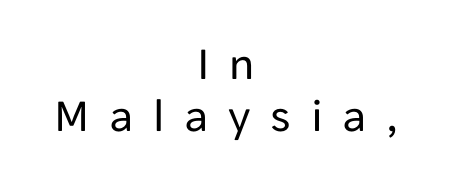
The image shows 47 px regular-weight sans-serif type, upright; set centered, tight line spacing (1.11x), unusually wide letter spacing (+0.42 em), not underlined; low stroke contrast and a medium x-height.
